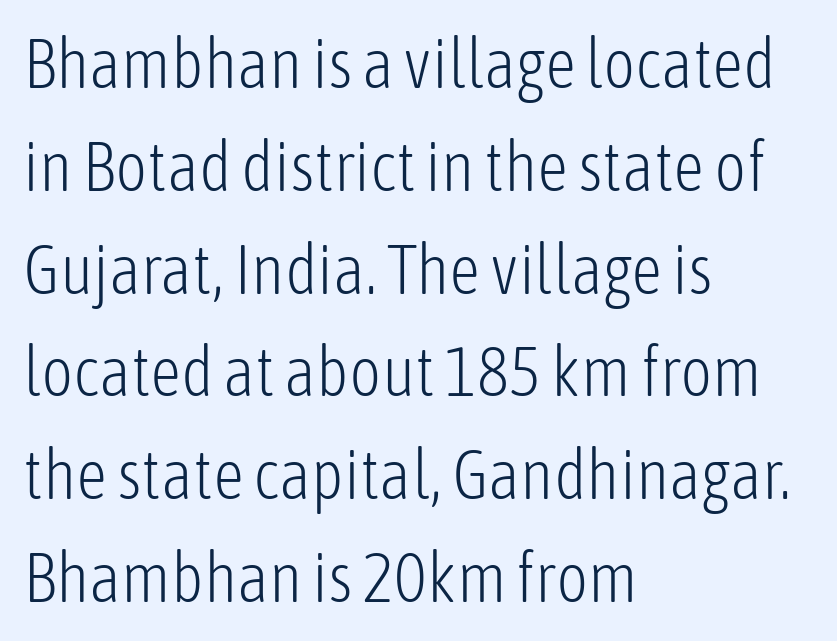
The image shows 69 px light, condensed sans-serif type, upright; set left-aligned, normal line spacing (1.49x), normal letter spacing, not underlined; low stroke contrast and a medium x-height.
